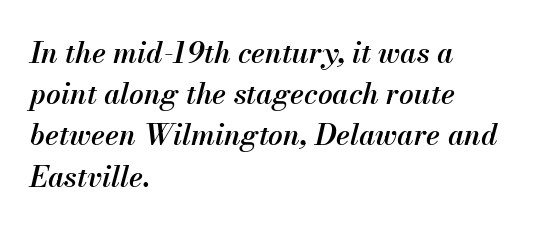
The image shows 29 px semibold type, italic (leaning right); set left-aligned, normal line spacing (1.42x), normal letter spacing, not underlined; medium stroke contrast and a small x-height.
